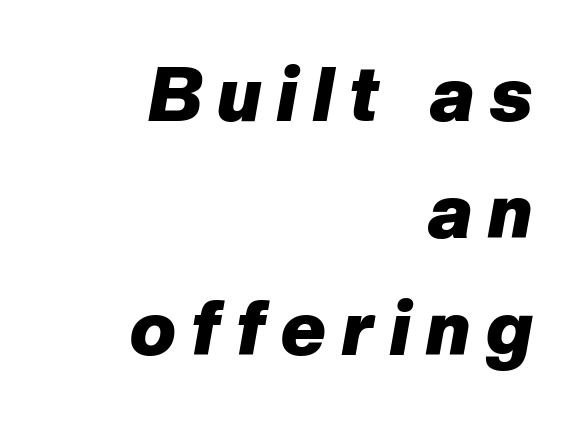
{"italic": "yes", "lean": "right", "slant_degrees": 10, "bold": "yes", "weight": "heavy", "width": "normal", "stroke_contrast": "low", "x_height": "medium", "monospaced": "no", "underline": "no", "align": "right", "line_spacing": "normal", "line_spacing_ratio": 1.54, "letter_spacing": "wide", "letter_spacing_em": 0.21, "glyph_px": 76}
